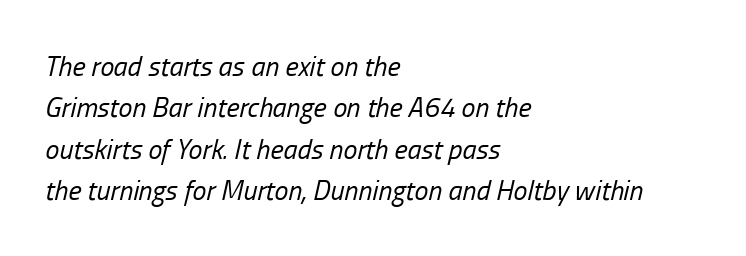
Quick note: underline off. No extra tracking has been applied to these lines. Normally led — the rows are evenly, conventionally spaced. Casual observation: everything's shoved over to the left. Posture: slanted.
